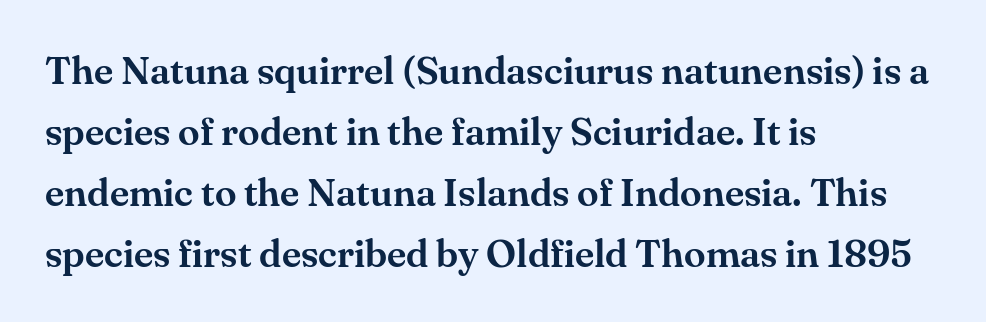
Q: Is the text italic (slanted)? A: No, it is upright.
Q: Is the typeface a serif or a sans-serif typeface? A: Serif.
Q: Is the text underlined? A: No.
Q: How is the paragraph aligned? A: Left-aligned.
Q: Is the spacing between letters normal or unusually wide? A: Normal.
Q: Is the spacing between lines tight, normal or loose? A: Normal.
Q: Width (condensed, normal, or wide)? A: Normal.
Q: Stroke contrast? A: Medium.
Q: x-height? A: Small.
Q: Monospaced? A: No.
